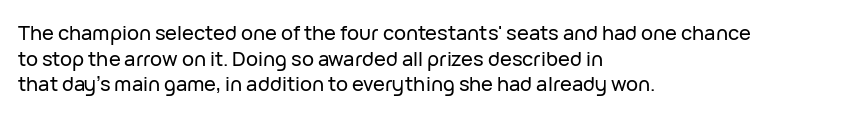
The image shows 20 px text type, upright; set left-aligned, normal line spacing (1.28x), normal letter spacing, not underlined.
